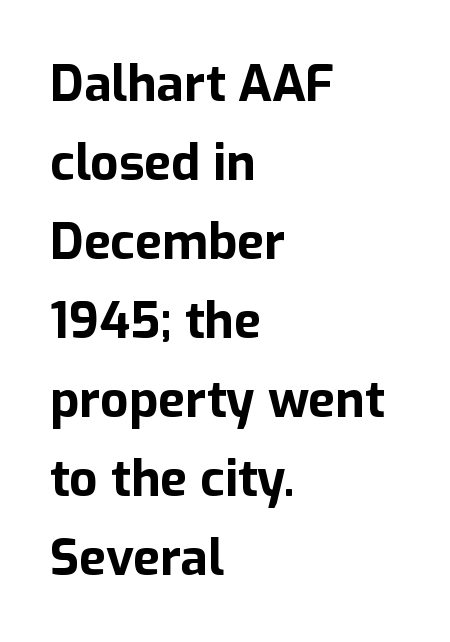
Strong, thick strokes mark this as bold type. This rendering uses left alignment, leaving the right contour irregular. Interline gaps are of average width in this sample. Glance below the letters and you will spot only blank space. The face used here is proportionally spaced, like ordinary book or web type. Standard letterfit; no display-style spreading of the glyphs.
